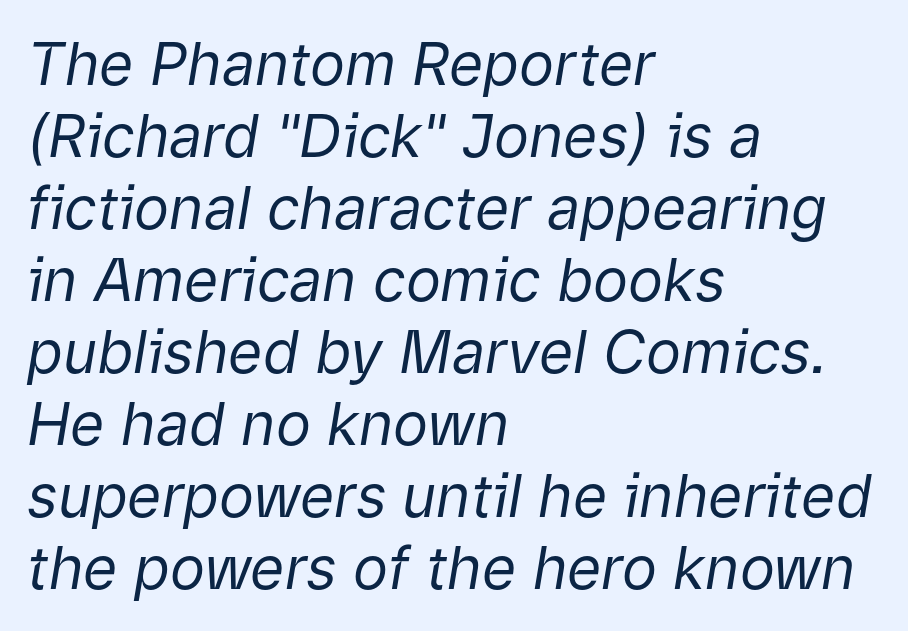
Q: Is the text bold? A: No.
Q: Is the text italic (slanted)? A: Yes, it leans right by about 9 degrees.
Q: Is the text underlined? A: No.
Q: How is the paragraph aligned? A: Left-aligned.
Q: Is the spacing between letters normal or unusually wide? A: Normal.
Q: Width (condensed, normal, or wide)? A: Normal.
Q: Stroke contrast? A: Low.
Q: x-height? A: Medium.
Q: Monospaced? A: No.
